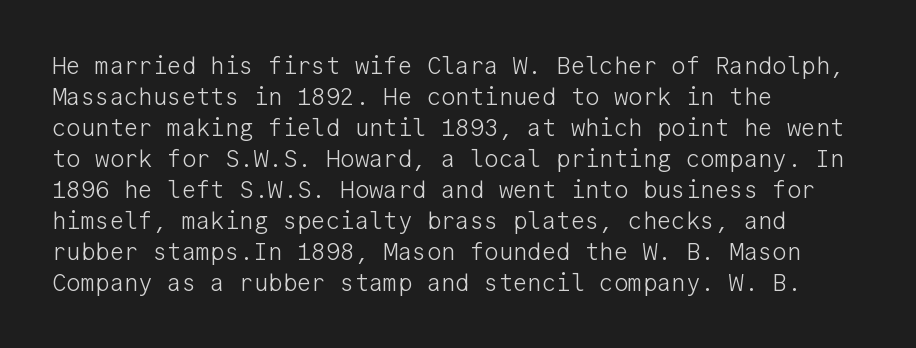
Q: Is the text bold? A: No.
Q: Is the text italic (slanted)? A: No, it is upright.
Q: Is the text underlined? A: No.
Q: How is the paragraph aligned? A: Left-aligned.
Q: Is the spacing between letters normal or unusually wide? A: Normal.
Q: Is the spacing between lines tight, normal or loose? A: Normal.
